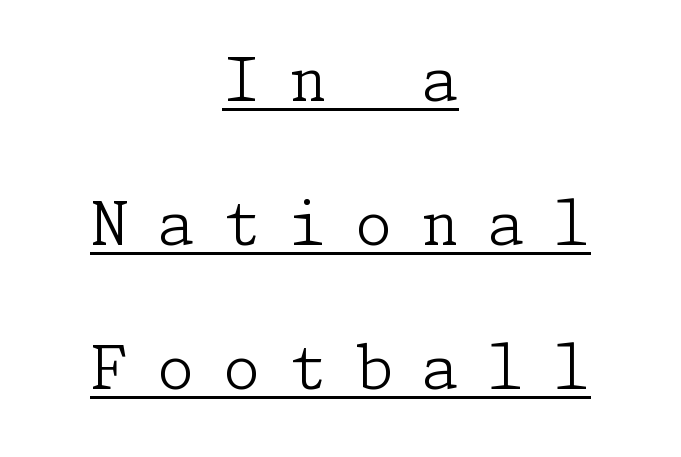
The image shows 60 px light serif type, upright; set centered, loose line spacing (2.4x), unusually wide letter spacing (+0.48 em), underlined; low stroke contrast and a medium x-height.
